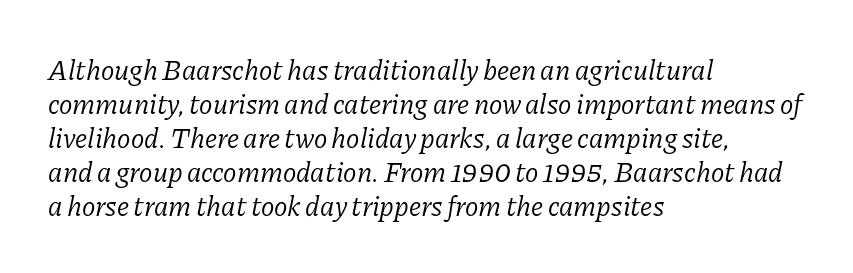
Q: Is the text bold? A: No.
Q: Is the text italic (slanted)? A: Yes, it leans right by about 11 degrees.
Q: Is the typeface a serif or a sans-serif typeface? A: Serif.
Q: Is the text underlined? A: No.
Q: How is the paragraph aligned? A: Left-aligned.
Q: Is the spacing between letters normal or unusually wide? A: Normal.
Q: Width (condensed, normal, or wide)? A: Normal.
Q: Stroke contrast? A: Low.
Q: x-height? A: Medium.
Q: Monospaced? A: No.
